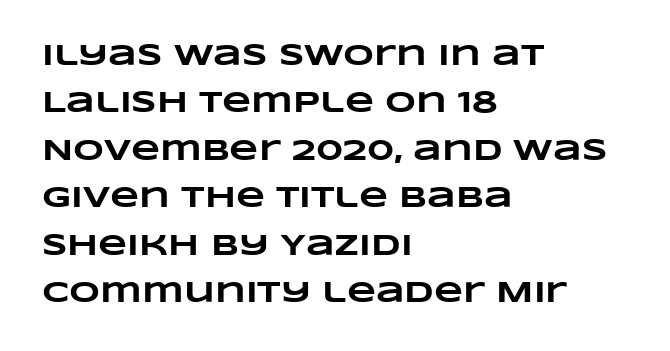
This block has exactly the height ordinary leading produces. Rule under the text: the space is simply empty. Typesetter's note: full bold, strokes at maximum text heaviness. Does extra space separate the letters? No, they use regular spacing. Each letter keeps its own natural width here, so spacing adapts to shape. These lines stack with their left ends in a neat column.
